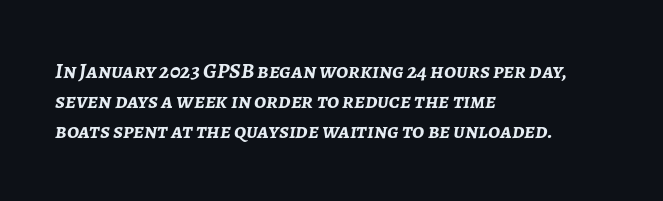
Q: Is the text bold? A: Yes.
Q: Is the text italic (slanted)? A: Yes, it leans right by about 7 degrees.
Q: Is the text underlined? A: No.
Q: How is the paragraph aligned? A: Left-aligned.
Q: Is the spacing between letters normal or unusually wide? A: Normal.
Q: Is the spacing between lines tight, normal or loose? A: Normal.
